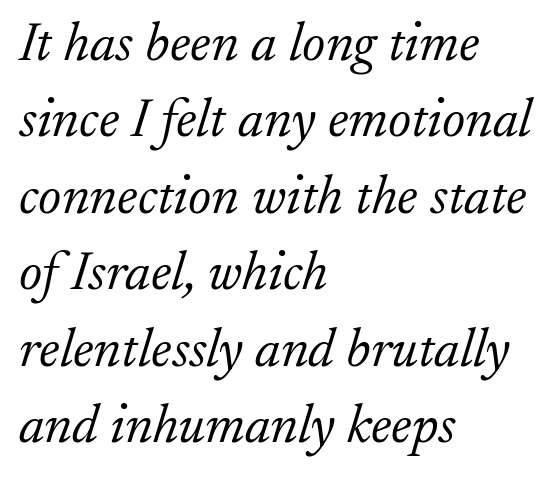
{"serif": "yes", "italic": "yes", "lean": "right", "slant_degrees": 17, "bold": "no", "weight": "light", "width": "normal", "stroke_contrast": "low", "x_height": "small", "monospaced": "no", "underline": "no", "align": "left", "line_spacing": "normal", "line_spacing_ratio": 1.39, "letter_spacing": "normal", "letter_spacing_em": 0.0, "glyph_px": 55}
